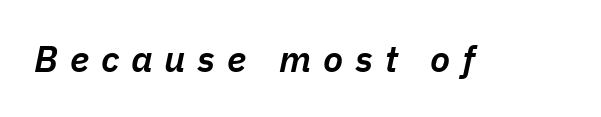
The image shows 37 px semibold type, italic (leaning right); set unusually wide letter spacing (+0.32 em), not underlined; low stroke contrast and a medium x-height.
